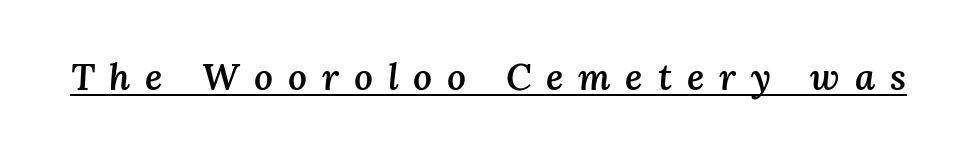
Q: Is the text bold? A: Semi-bold.
Q: Is the text italic (slanted)? A: Yes, it leans right by about 3 degrees.
Q: Is the text underlined? A: Yes.
Q: Is the spacing between letters normal or unusually wide? A: Unusually wide.
Q: Width (condensed, normal, or wide)? A: Normal.
Q: Stroke contrast? A: Medium.
Q: x-height? A: Medium.
Q: Monospaced? A: No.
